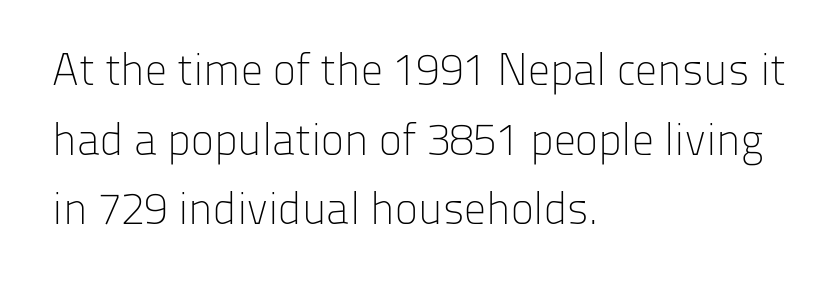
{"serif": "no", "italic": "no", "bold": "no", "weight": "light", "width": "normal", "stroke_contrast": "low", "x_height": "medium", "monospaced": "no", "underline": "no", "align": "left", "line_spacing": "normal", "line_spacing_ratio": 1.58, "letter_spacing": "normal", "letter_spacing_em": 0.0, "glyph_px": 44}
